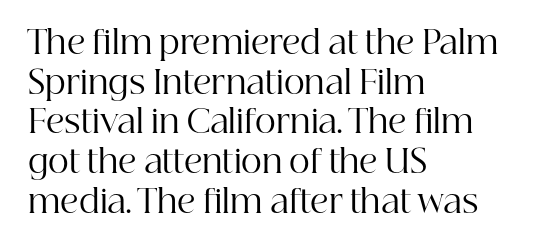
Q: Is the text bold? A: No.
Q: Is the text italic (slanted)? A: No, it is upright.
Q: Is the typeface a serif or a sans-serif typeface? A: Serif.
Q: Is the text underlined? A: No.
Q: How is the paragraph aligned? A: Left-aligned.
Q: Is the spacing between letters normal or unusually wide? A: Normal.
Q: Width (condensed, normal, or wide)? A: Normal.
Q: Stroke contrast? A: High.
Q: x-height? A: Medium.
Q: Monospaced? A: No.
